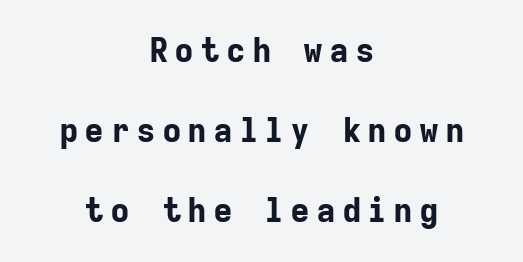
Q: Is the text bold? A: Yes.
Q: Is the text italic (slanted)? A: No, it is upright.
Q: Is the typeface a serif or a sans-serif typeface? A: Sans-serif.
Q: Is the text underlined? A: No.
Q: How is the paragraph aligned? A: Centered.
Q: Is the spacing between lines tight, normal or loose? A: Loose.
Q: Width (condensed, normal, or wide)? A: Normal.
Q: Stroke contrast? A: Low.
Q: x-height? A: Medium.
Q: Monospaced? A: Yes.
